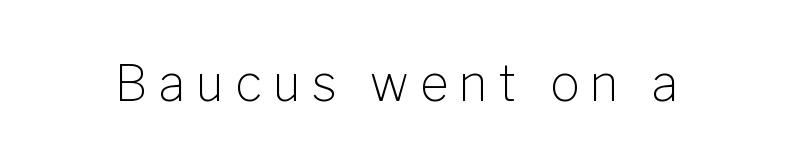
No word sits above an underline. Serifs: no, the terminals of the letterforms are clean. Observe the wide spacing: letters keep a clear distance from each other. A typesetter would mark this as roman, not italic. You could not count columns in this text — the font is proportionally spaced. Stroke mass is kept to a normal reading level or below.
